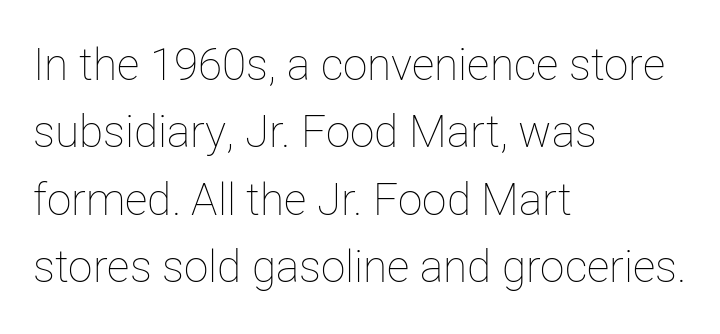
The image shows 44 px thin type, upright; set left-aligned, normal line spacing (1.53x), normal letter spacing, not underlined; low stroke contrast and a medium x-height.
